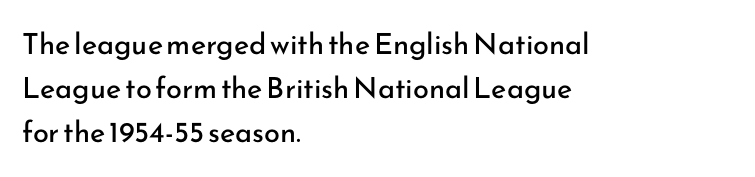
{"serif": "no", "italic": "no", "bold": "no", "weight": "regular", "width": "normal", "stroke_contrast": "low", "x_height": "small", "monospaced": "no", "underline": "no", "align": "left", "line_spacing": "normal", "line_spacing_ratio": 1.52, "letter_spacing": "normal", "letter_spacing_em": 0.0, "glyph_px": 29}
